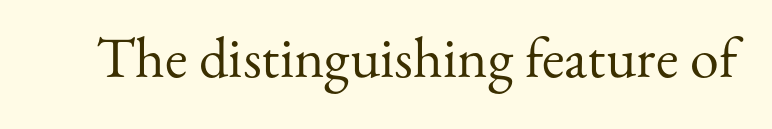
The image shows 58 px regular-weight serif type, upright; set normal letter spacing, not underlined; medium stroke contrast and a small x-height.
